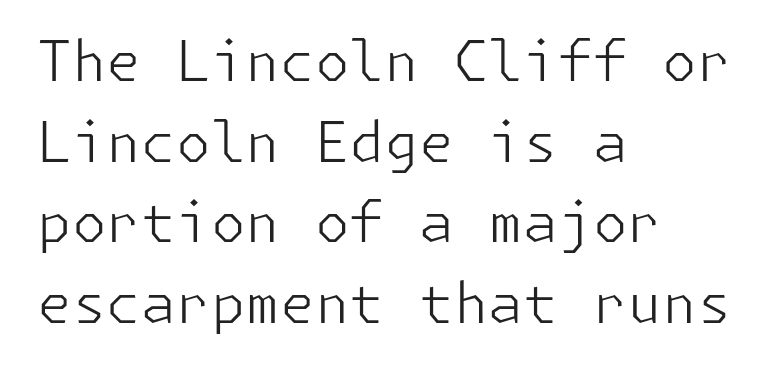
The image shows 56 px light sans-serif type, upright; set left-aligned, normal line spacing (1.44x), normal letter spacing, not underlined; low stroke contrast and a medium x-height.
